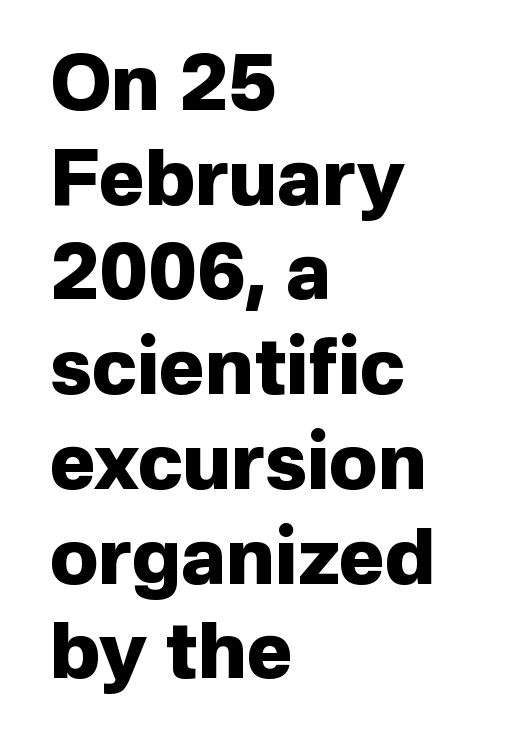
The ragged edge is on the right, which tells us the setting is flush left. This rendering employs a face without finishing strokes, i.e., a sans-serif. This sample uses an upright cut, with every glyph sitting square on the baseline. The sample has been set heavy, in full bold. Is the letter spacing exaggerated? No — it looks like the ordinary default. Glance below the letters and you will spot only blank space.
